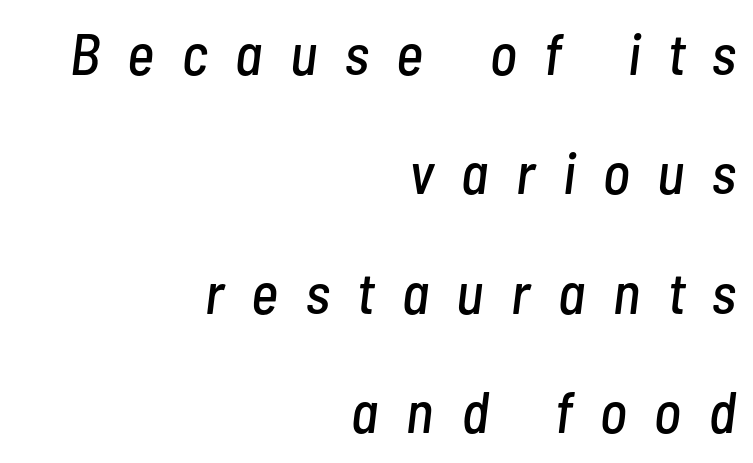
The image shows 58 px condensed type, italic (leaning right); set right-aligned, loose line spacing (2.06x), unusually wide letter spacing (+0.48 em), not underlined; low stroke contrast and a medium x-height.
